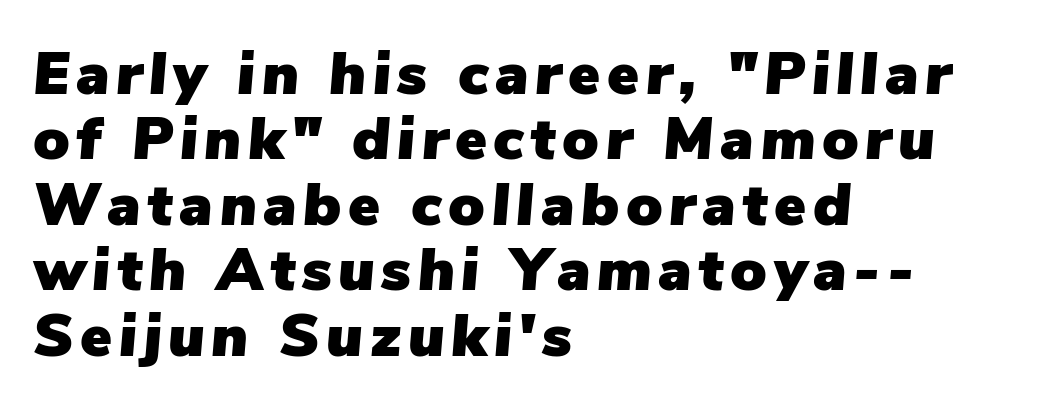
Q: Is the text italic (slanted)? A: Yes, it leans right by about 5 degrees.
Q: Is the text underlined? A: No.
Q: How is the paragraph aligned? A: Left-aligned.
Q: Is the spacing between lines tight, normal or loose? A: Tight.
Q: Width (condensed, normal, or wide)? A: Normal.
Q: Stroke contrast? A: Low.
Q: x-height? A: Medium.
Q: Monospaced? A: No.
